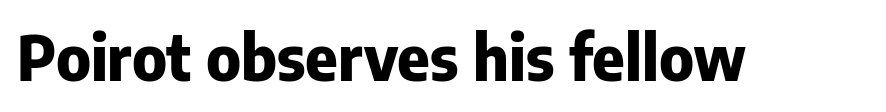
Q: Is the text bold? A: Yes.
Q: Is the text italic (slanted)? A: No, it is upright.
Q: Is the typeface a serif or a sans-serif typeface? A: Sans-serif.
Q: Is the text underlined? A: No.
Q: Is the spacing between letters normal or unusually wide? A: Normal.
Q: Width (condensed, normal, or wide)? A: Normal.
Q: Stroke contrast? A: Low.
Q: x-height? A: Medium.
Q: Monospaced? A: No.
